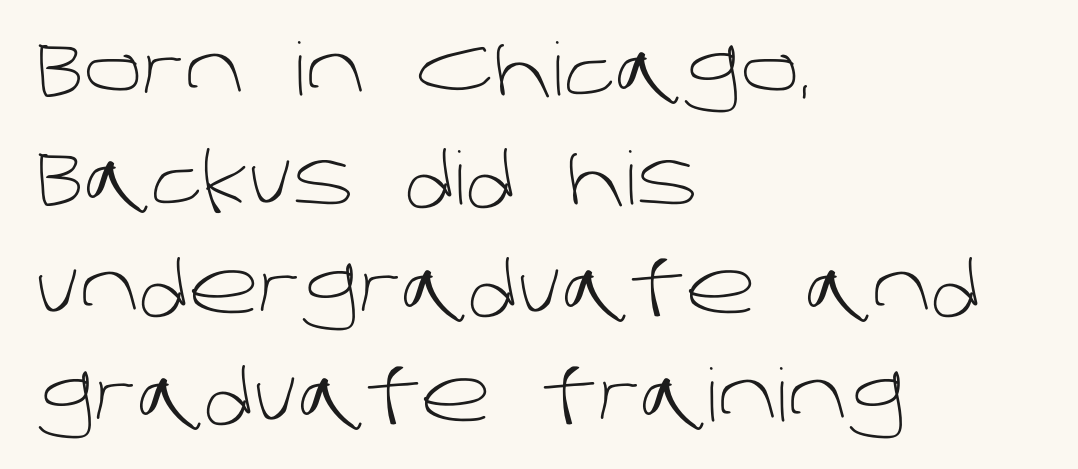
This block has exactly the height ordinary leading produces. Has an underline been added? It has not. This sample has the flowing, uneven cadence of proportional lettering. How are the letters spaced? Ordinarily, with no added tracking. Stems here are at most as thick as an everyday book face. The passage is arranged the way most books set body copy — flush left.
